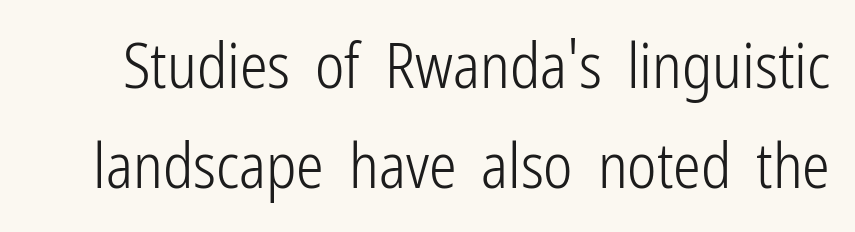
{"serif": "no", "italic": "no", "bold": "no", "weight": "light", "width": "condensed", "stroke_contrast": "low", "x_height": "medium", "monospaced": "no", "underline": "no", "line_spacing": "normal", "line_spacing_ratio": 1.61, "letter_spacing": "normal", "letter_spacing_em": 0.0, "glyph_px": 62}
